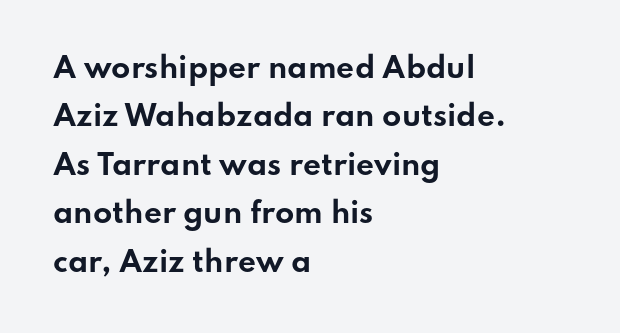
The image shows 28 px bold, wide sans-serif type, upright; set left-aligned, line spacing 1.73x, normal letter spacing, not underlined; low stroke contrast and a small x-height.
